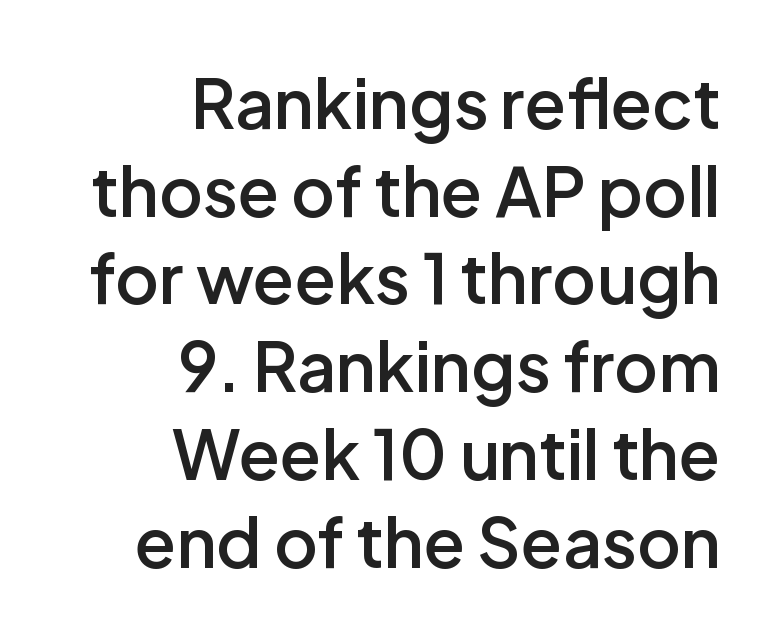
Q: Is the text bold? A: Semi-bold.
Q: Is the text italic (slanted)? A: No, it is upright.
Q: Is the typeface a serif or a sans-serif typeface? A: Sans-serif.
Q: Is the text underlined? A: No.
Q: How is the paragraph aligned? A: Right-aligned.
Q: Is the spacing between letters normal or unusually wide? A: Normal.
Q: Is the spacing between lines tight, normal or loose? A: Normal.
Q: Width (condensed, normal, or wide)? A: Normal.
Q: Stroke contrast? A: Low.
Q: x-height? A: Medium.
Q: Monospaced? A: No.
